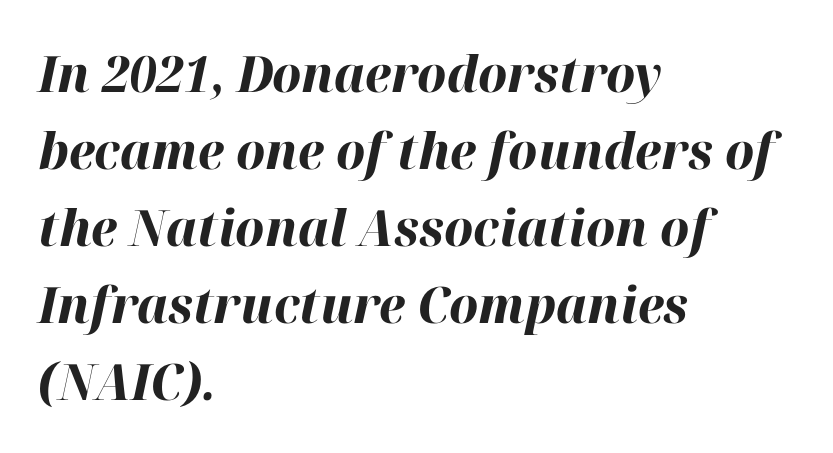
{"italic": "yes", "lean": "right", "slant_degrees": 12, "bold": "yes", "weight": "bold", "width": "normal", "stroke_contrast": "high", "x_height": "medium", "monospaced": "no", "underline": "no", "align": "left", "line_spacing": "normal", "line_spacing_ratio": 1.54, "letter_spacing": "normal", "letter_spacing_em": 0.0, "glyph_px": 50}
